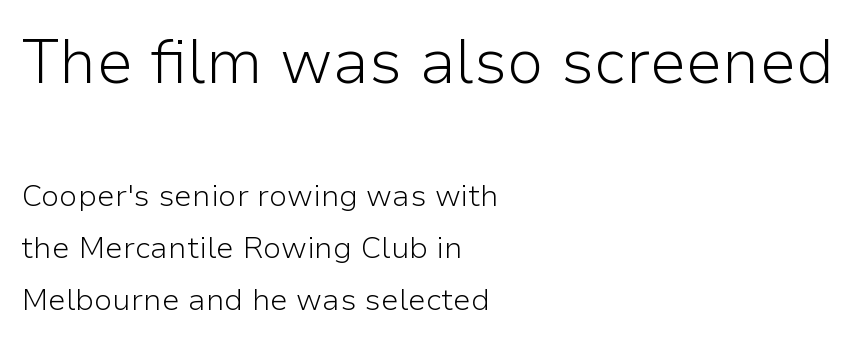
{"serif": "no", "italic": "no", "bold": "no", "weight": "light", "width": "normal", "stroke_contrast": "low", "x_height": "medium", "monospaced": "no", "underline": "no", "align": "left", "line_spacing_ratio": 1.73, "letter_spacing": "normal", "letter_spacing_em": 0.0, "larger_block": "first", "size_ratio": 2.03, "glyph_px": 61}
